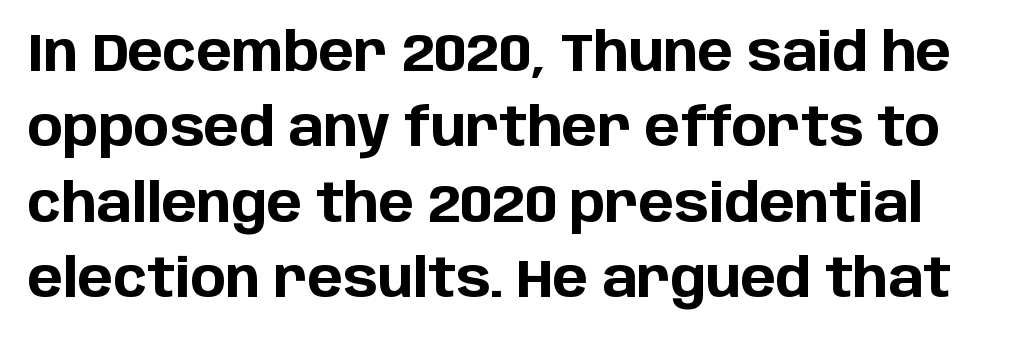
The image shows 53 px bold sans-serif type, upright; set normal line spacing (1.42x), normal letter spacing, not underlined; low stroke contrast and a large x-height.
